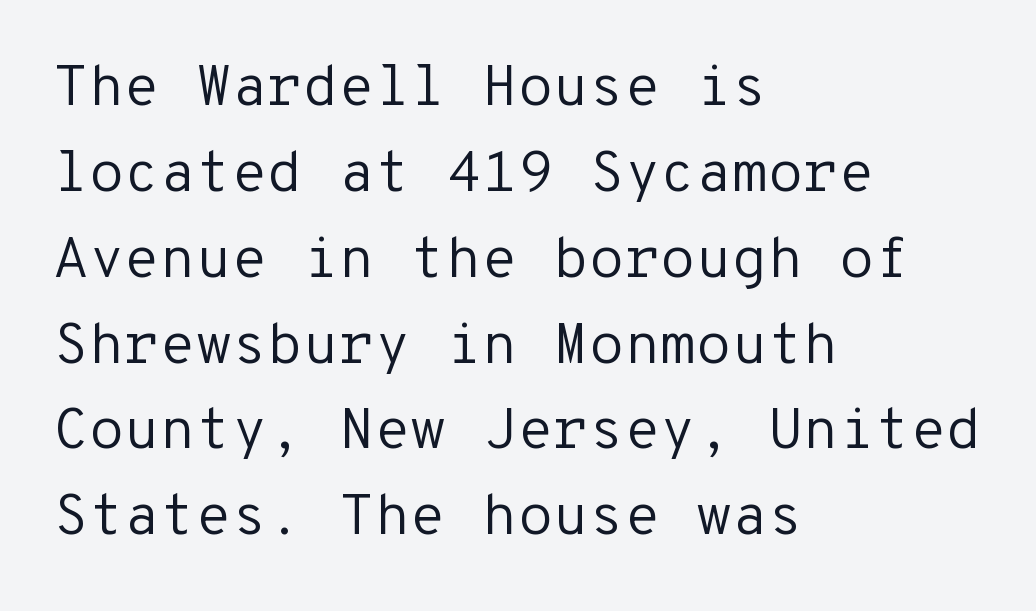
The image shows 58 px regular-weight sans-serif type, upright, monospaced; set left-aligned, normal line spacing (1.48x), normal letter spacing, not underlined; low stroke contrast and a medium x-height.
